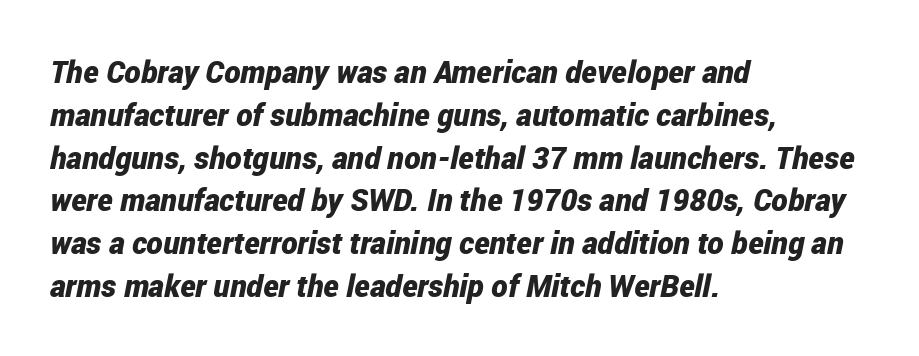
No word sits above an underline. Compared with an ordinary text face, these strokes are far heavier — a full bold. Quick note: italic. Horizontal bands of white between lines are of average thickness.
